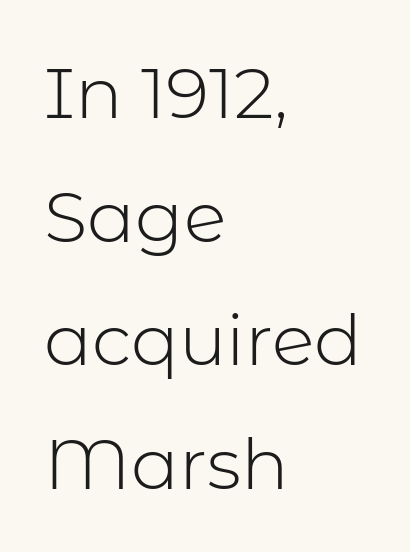
This sample has the flowing, uneven cadence of proportional lettering. Only glyphs here, with clear space below each row. Look at the tracking — it's just the regular setting, nothing added. The compositor pushed each line to the left boundary. The letters carry no serifs — their stems end cleanly without finishing strokes.
